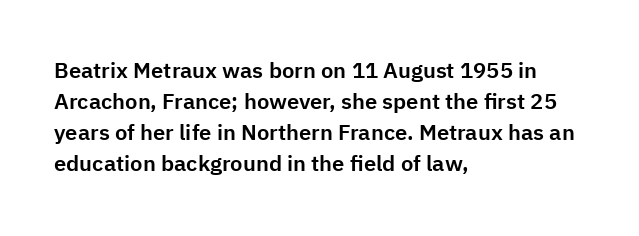
{"italic": "no", "underline": "no", "align": "left", "line_spacing": "normal", "line_spacing_ratio": 1.41, "letter_spacing": "normal", "letter_spacing_em": 0.0, "glyph_px": 22}
